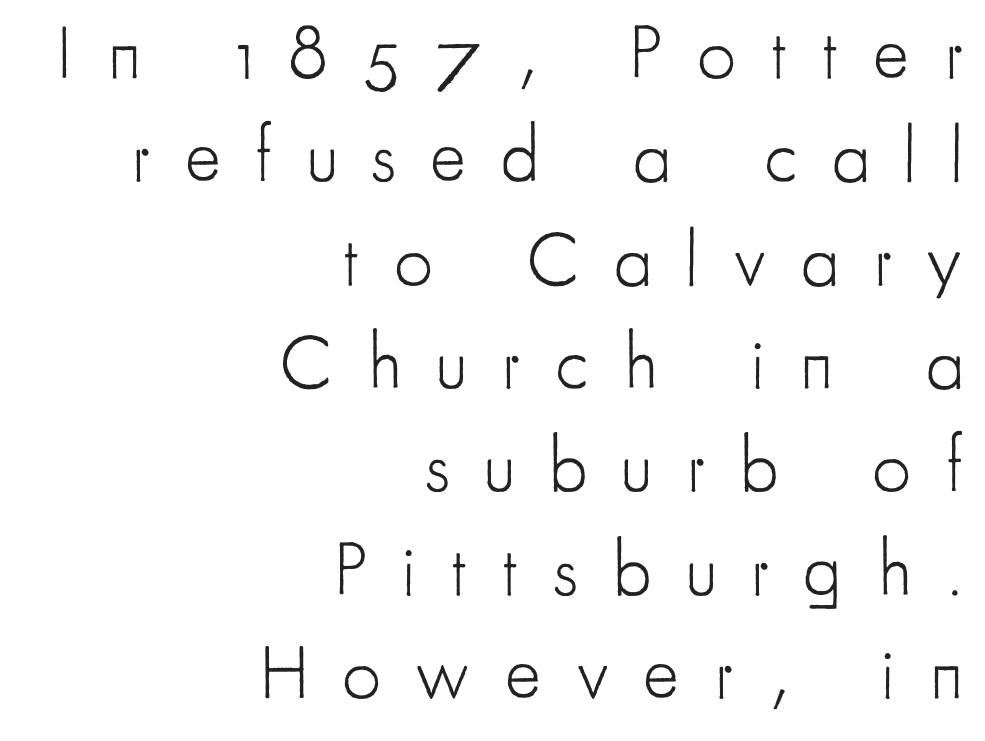
The rag falls on the left side of this text block. This reads as an unemphasized weight, regular at the heaviest. Ascenders rise straight up at ninety degrees. The leading is moderate, giving the passage an even texture. What kind of face is this? One without serifs — a sans.
